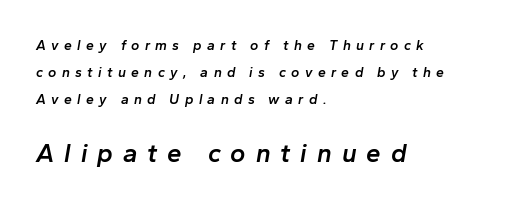
If you measured baseline to baseline, you'd find a long distance. The whole block is typeset with a tilt. The compositor pushed each line to the left boundary. On the weight axis this lands at semibold, roughly 600. Reading top to bottom, the characters get bigger at the block break. Glance below the letters and you will spot only blank space.
